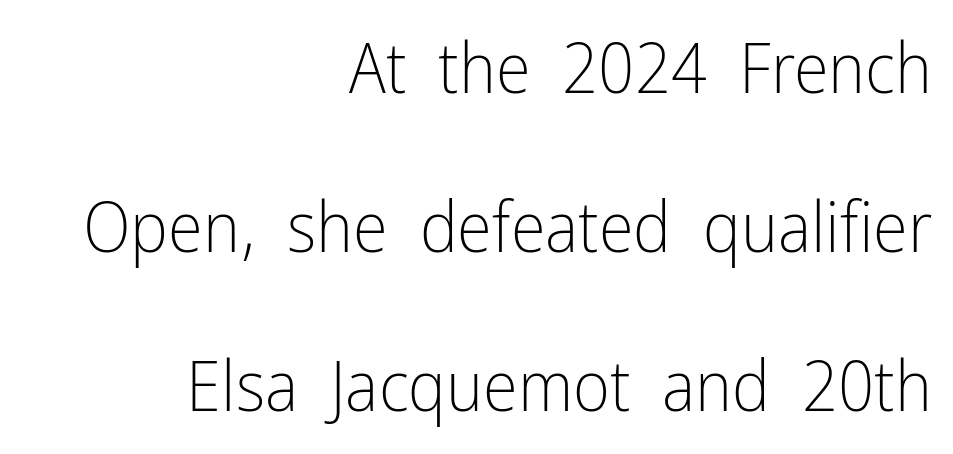
Students, observe: this is what heavily led, spacious text looks like. Visually the block forms a straight wall on the right and a jagged coastline on the left. The face used here is proportionally spaced, like ordinary book or web type. Typographically, this falls in the sans-serif category. Nothing heavy about these letters — not bold at all.
